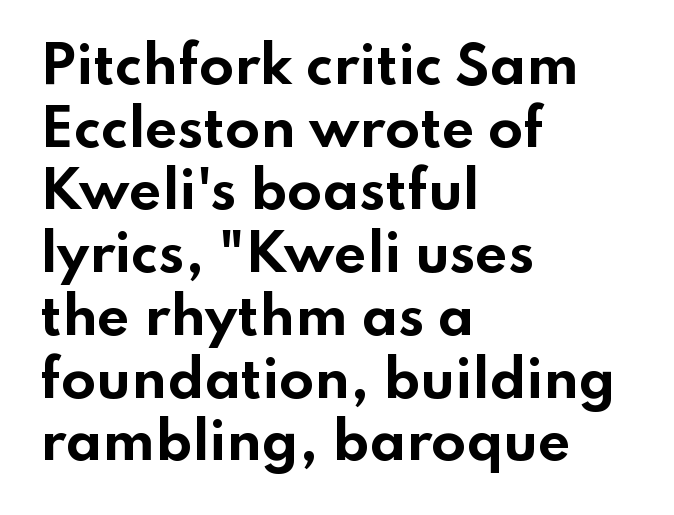
The type family on display is of the sans-serif kind. Does the lettering tilt? It doesn't — this is upright. These words are printed bold, with thick strokes throughout. The lines are quadded left. There is no visible air inserted between adjacent glyphs.
